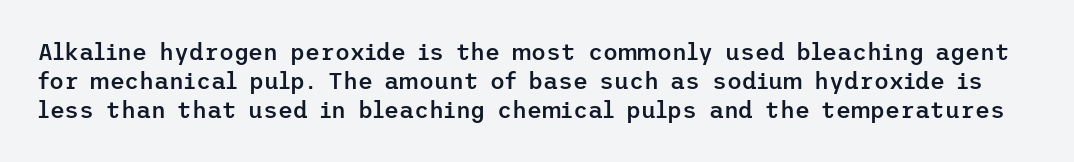
The image shows 23 px text type, upright; set normal line spacing (1.27x), normal letter spacing, not underlined.
